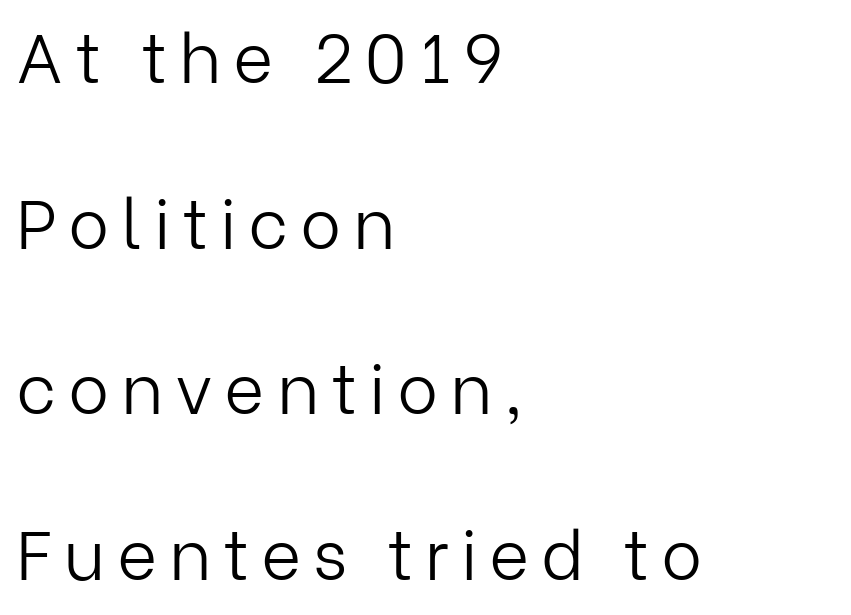
{"serif": "no", "italic": "no", "bold": "no", "weight": "light", "width": "normal", "stroke_contrast": "low", "x_height": "medium", "monospaced": "no", "underline": "no", "align": "left", "line_spacing": "loose", "line_spacing_ratio": 2.4, "glyph_px": 69}
